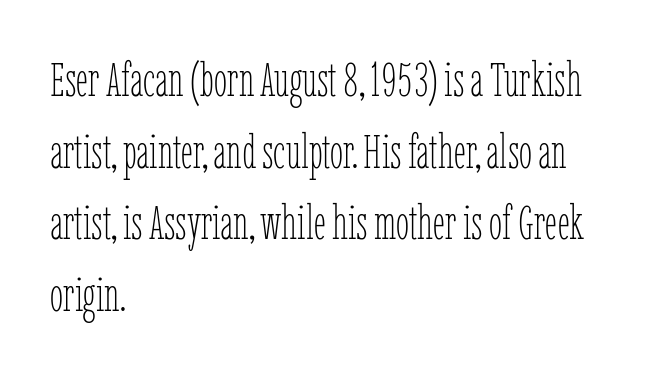
The glyphs are unaccompanied by any horizontal stroke below them. A quiet, ordinary-to-light weight characterises the typeface. One-word summary of the alignment: left. Nope, not italic — everything's standing straight.
